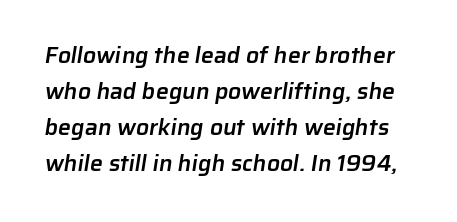
The image shows 23 px text type; set normal line spacing (1.56x), normal letter spacing, not underlined.
